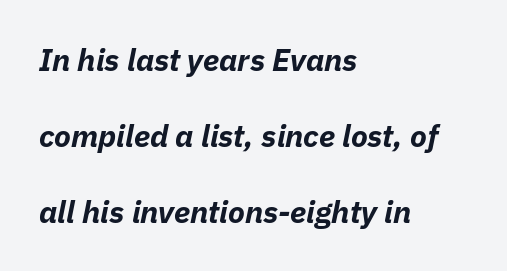
The axis of the letterforms is tilted away from vertical. Compared with typical body copy, the letter spacing here is the same. The block of text is sparse from top to bottom, with ample space between rows. These lines are set flush left with a ragged right edge. Proportional: the letters do not fall into vertical columns.
